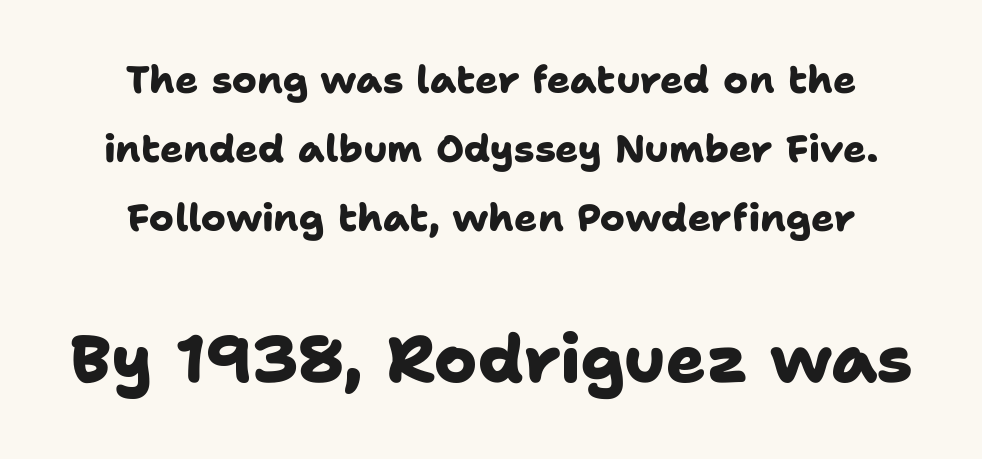
{"serif": "no", "bold": "yes", "weight": "heavy", "width": "normal", "stroke_contrast": "low", "x_height": "medium", "monospaced": "no", "underline": "no", "align": "center", "line_spacing_ratio": 1.82, "letter_spacing": "normal", "letter_spacing_em": 0.0, "larger_block": "second", "size_ratio": 1.74, "glyph_px": 66}
